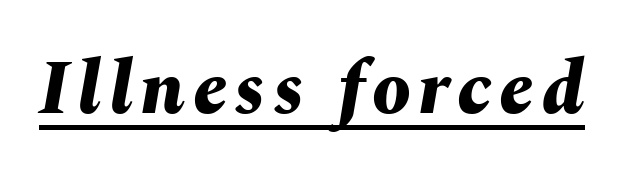
The image shows 77 px bold type, italic (leaning right); set underlined; medium stroke contrast and a medium x-height.
